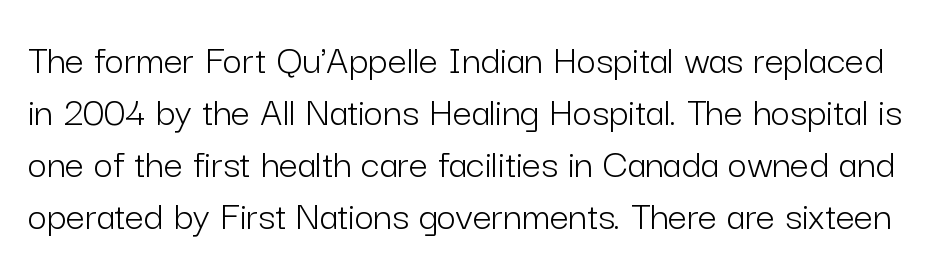
Q: Is the text bold? A: No.
Q: Is the text italic (slanted)? A: No, it is upright.
Q: Is the typeface a serif or a sans-serif typeface? A: Sans-serif.
Q: Is the text underlined? A: No.
Q: Is the spacing between letters normal or unusually wide? A: Normal.
Q: Width (condensed, normal, or wide)? A: Normal.
Q: Stroke contrast? A: Low.
Q: x-height? A: Medium.
Q: Monospaced? A: No.
